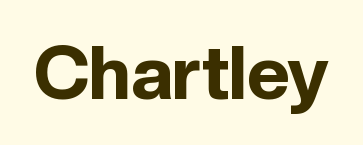
Q: Is the text bold? A: Yes.
Q: Is the text italic (slanted)? A: No, it is upright.
Q: Is the typeface a serif or a sans-serif typeface? A: Sans-serif.
Q: Is the text underlined? A: No.
Q: Is the spacing between letters normal or unusually wide? A: Normal.
Q: Width (condensed, normal, or wide)? A: Normal.
Q: x-height? A: Medium.
Q: Monospaced? A: No.
